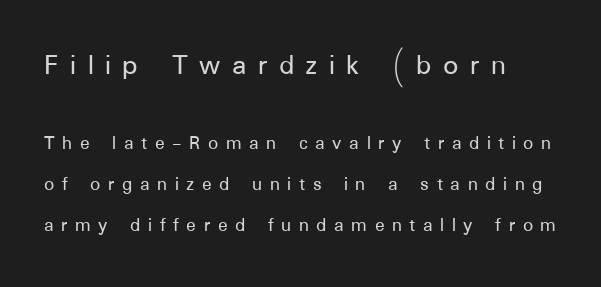
These lines have a slow, spaced-out rhythm from letter to letter. The passage shown is typeset with a sans-serif family. Is there any slant? The stems are plumb. Proportional: the letters do not fall into vertical columns. The rendering uses a large line-height, opening up the rows. Note: larger setting up top, smaller setting below.
